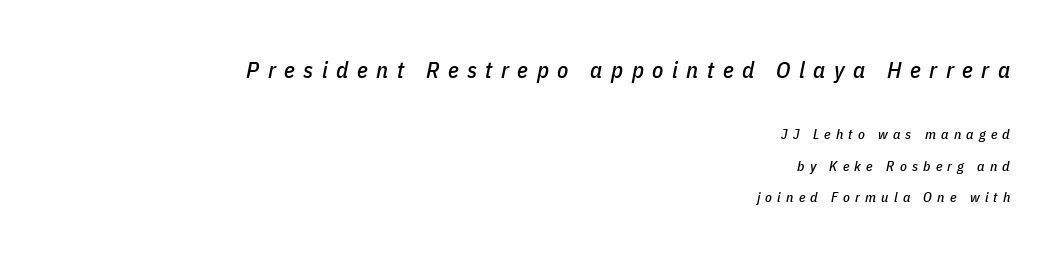
How would I describe the line gaps? Wide and relaxed. The glyphs are unaccompanied by any horizontal stroke below them. In terms of letterspacing, this is a distinctly airy, spread setting. Reading top to bottom, the characters get smaller at the block break.
